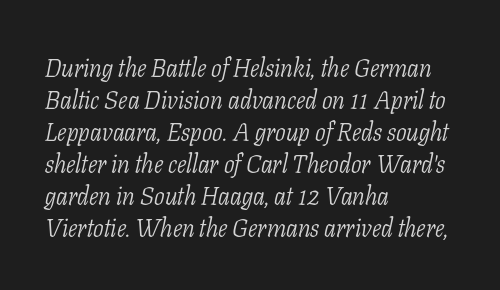
{"italic": "yes", "lean": "right", "slant_degrees": 11, "bold": "no", "underline": "no", "align": "left", "line_spacing": "normal", "line_spacing_ratio": 1.28, "letter_spacing": "normal", "letter_spacing_em": 0.0, "glyph_px": 25}
